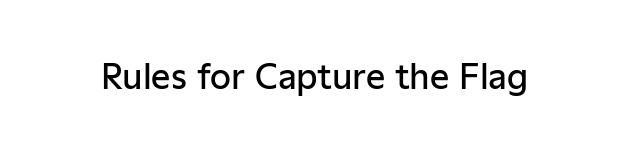
The image shows 34 px semibold sans-serif type, upright; set normal letter spacing, not underlined; low stroke contrast and a medium x-height.
